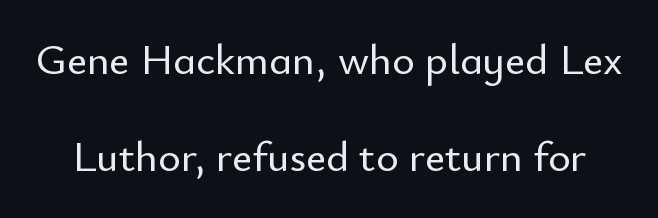
This rendering employs a face without finishing strokes, i.e., a sans-serif. Compared with typical paragraphs, the rows here are farther apart. Is there any slant? The stems are plumb. Nobody touched the tracking dial on this one. The baseline area is clear.
